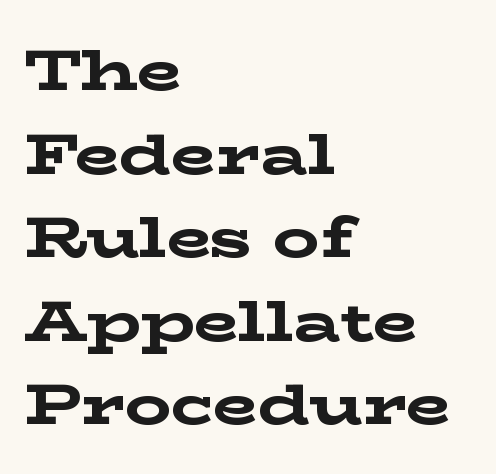
Serif or sans? Serif — the stroke terminals have little feet. A typesetter would call this proportional, since set widths differ per character. No extra tracking has been applied to these lines. Is there much room between lines? A standard amount, neither cramped nor airy.
